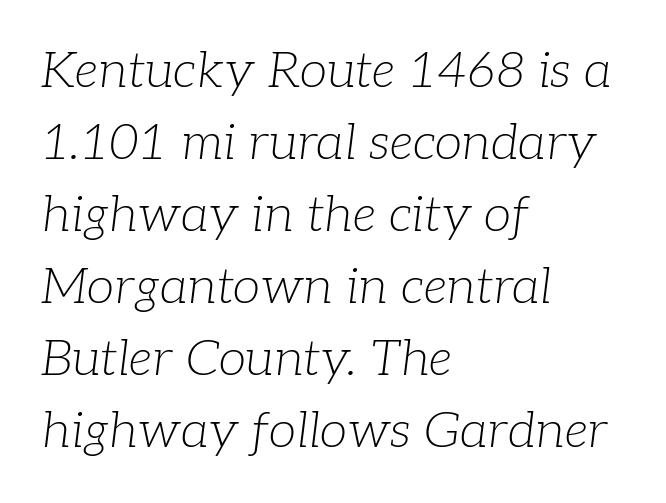
The image shows 50 px light serif type, italic (leaning right); set left-aligned, normal line spacing (1.44x), normal letter spacing, not underlined; low stroke contrast and a medium x-height.
